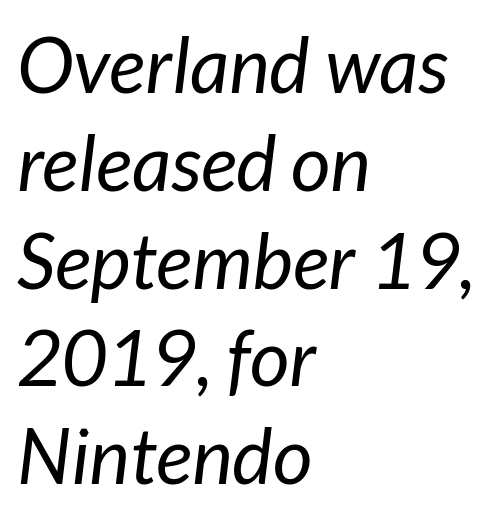
{"italic": "yes", "lean": "right", "slant_degrees": 7, "bold": "no", "weight": "regular", "width": "normal", "stroke_contrast": "low", "x_height": "medium", "monospaced": "no", "underline": "no", "align": "left", "line_spacing": "normal", "line_spacing_ratio": 1.27, "letter_spacing": "normal", "letter_spacing_em": 0.0, "glyph_px": 77}
